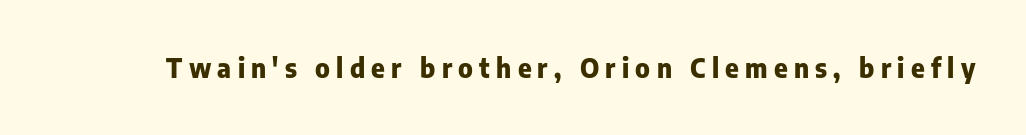
The image shows 26 px bold type, upright; set unusually wide letter spacing (+0.24 em), not underlined.
